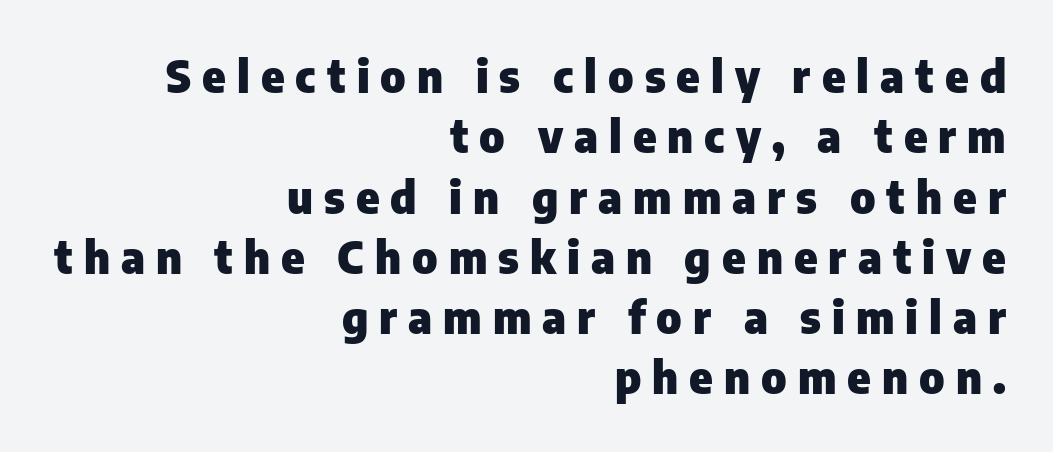
The image shows 44 px heavy sans-serif type, upright; set right-aligned, normal line spacing (1.37x), unusually wide letter spacing (+0.25 em), not underlined; low stroke contrast and a medium x-height.
